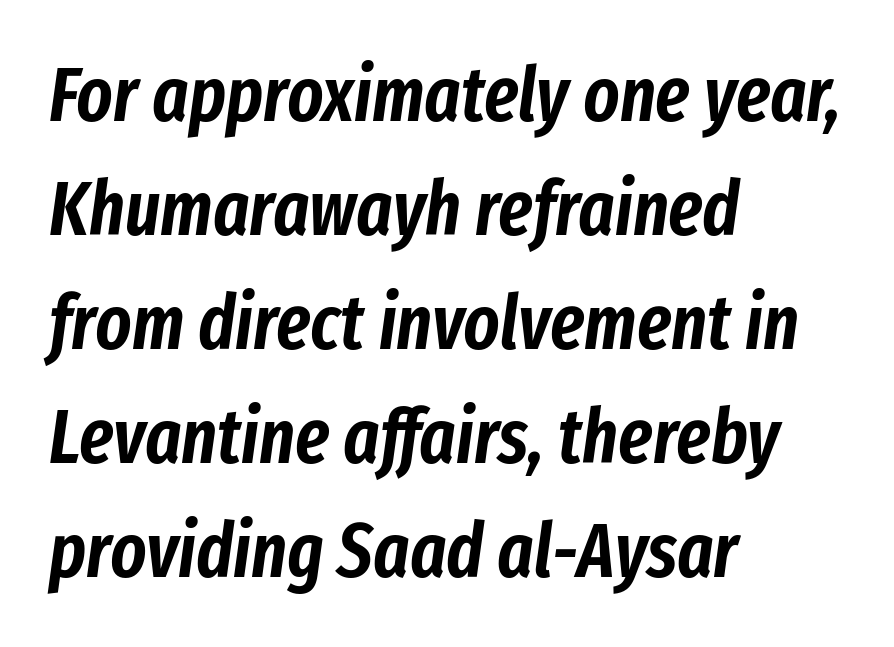
The image shows 76 px condensed type, italic (leaning right); set left-aligned, normal line spacing (1.5x), normal letter spacing, not underlined; low stroke contrast and a medium x-height.
